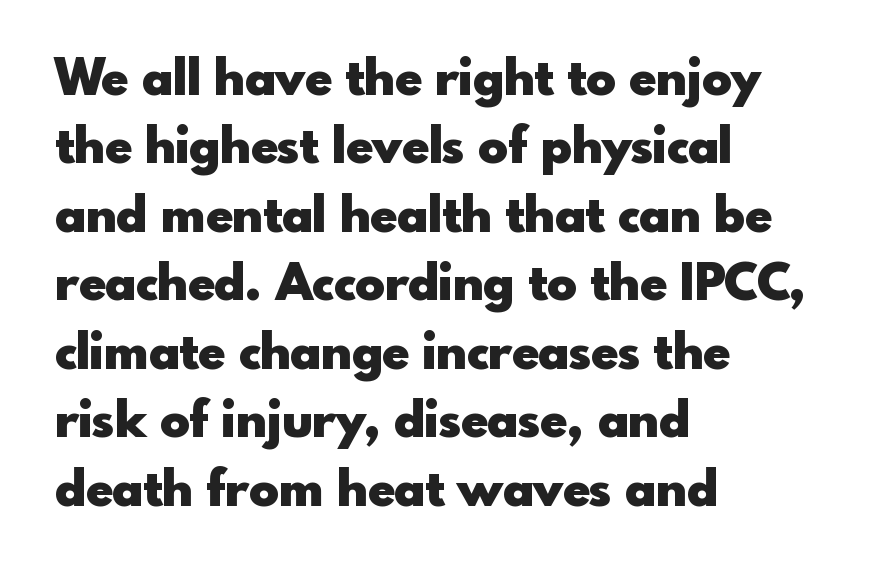
{"serif": "no", "italic": "no", "bold": "yes", "weight": "heavy", "width": "normal", "x_height": "small", "monospaced": "no", "underline": "no", "align": "left", "line_spacing": "normal", "line_spacing_ratio": 1.37, "letter_spacing": "normal", "letter_spacing_em": 0.0, "glyph_px": 50}
